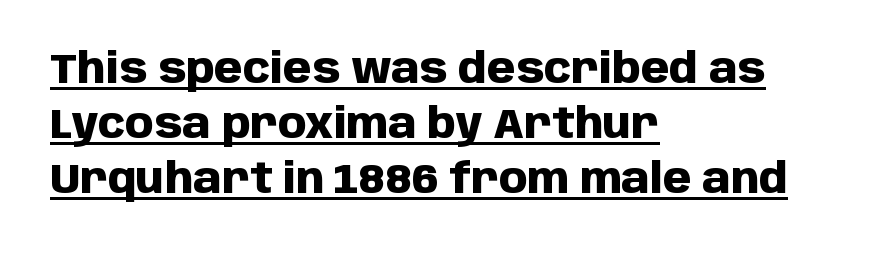
Q: Is the text bold? A: Yes.
Q: Is the text italic (slanted)? A: No, it is upright.
Q: Is the typeface a serif or a sans-serif typeface? A: Sans-serif.
Q: Is the text underlined? A: Yes.
Q: How is the paragraph aligned? A: Left-aligned.
Q: Is the spacing between letters normal or unusually wide? A: Normal.
Q: Is the spacing between lines tight, normal or loose? A: Normal.
Q: Width (condensed, normal, or wide)? A: Normal.
Q: Stroke contrast? A: Low.
Q: x-height? A: Large.
Q: Monospaced? A: No.
